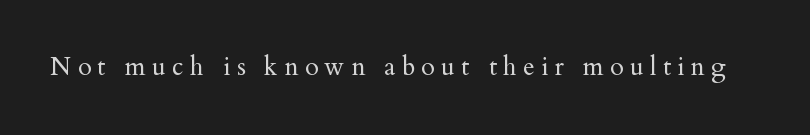
Q: Is the text bold? A: No.
Q: Is the text italic (slanted)? A: No, it is upright.
Q: Is the text underlined? A: No.
Q: Is the spacing between letters normal or unusually wide? A: Unusually wide.
